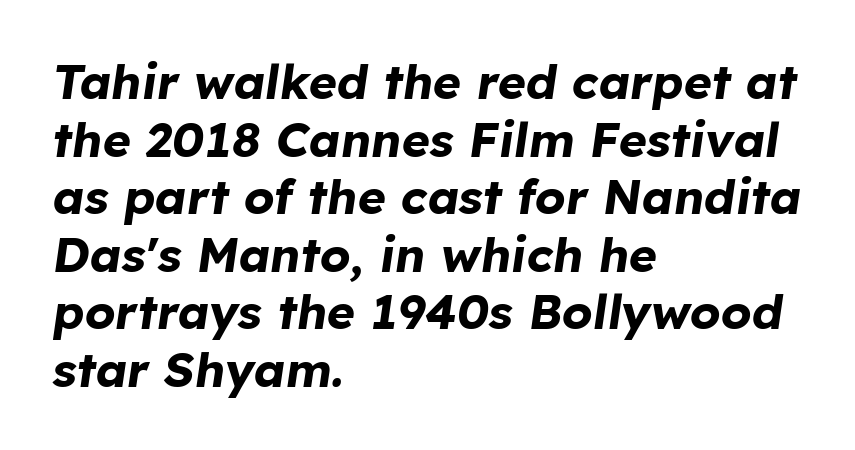
Q: Is the text bold? A: Yes.
Q: Is the text italic (slanted)? A: Yes, it leans right by about 8 degrees.
Q: Is the text underlined? A: No.
Q: How is the paragraph aligned? A: Left-aligned.
Q: Is the spacing between letters normal or unusually wide? A: Normal.
Q: Width (condensed, normal, or wide)? A: Normal.
Q: Stroke contrast? A: Low.
Q: x-height? A: Medium.
Q: Monospaced? A: No.
